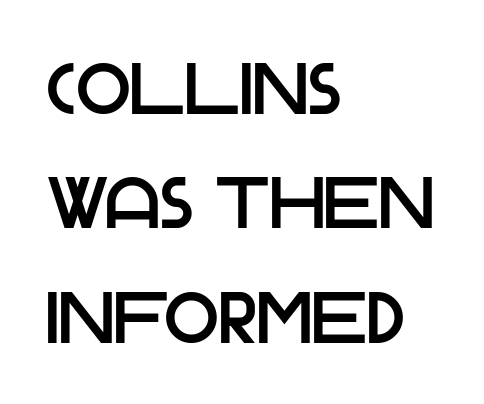
{"serif": "no", "italic": "no", "width": "normal", "stroke_contrast": "low", "x_height": "large", "monospaced": "no", "underline": "no", "align": "left", "line_spacing": "normal", "line_spacing_ratio": 1.59, "letter_spacing": "normal", "letter_spacing_em": 0.0, "glyph_px": 72}
